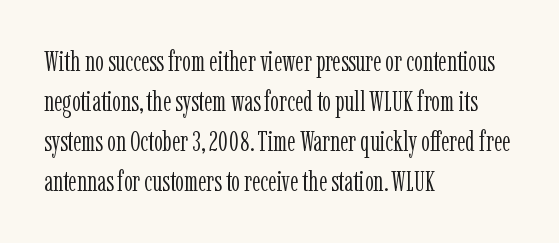
Alignment: flush left. Serifs: yes, visible at the terminals of the letterforms. Italic? Not at all — the glyphs are vertical. Weight: not bold — regular or lighter. Is this a fixed-width face? No — the glyphs have proportional, varying widths. Beneath every word, the page is bare.
